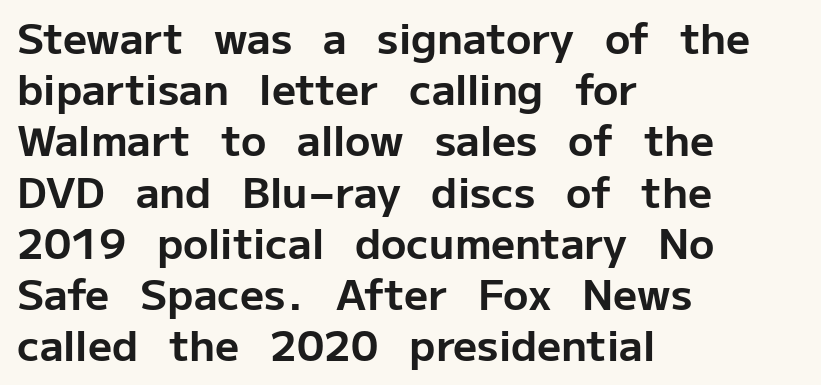
The image shows 42 px bold sans-serif type, upright; set left-aligned, line spacing 1.22x, normal letter spacing, not underlined; low stroke contrast and a medium x-height.
